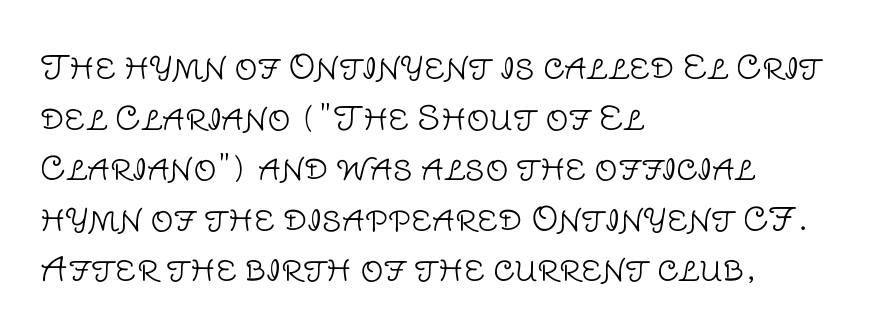
Q: Is the text bold? A: No.
Q: Is the text italic (slanted)? A: Yes.
Q: Is the typeface a serif or a sans-serif typeface? A: Sans-serif.
Q: Is the text underlined? A: No.
Q: How is the paragraph aligned? A: Left-aligned.
Q: Is the spacing between letters normal or unusually wide? A: Normal.
Q: Is the spacing between lines tight, normal or loose? A: Normal.
Q: Width (condensed, normal, or wide)? A: Normal.
Q: Stroke contrast? A: Low.
Q: x-height? A: Large.
Q: Monospaced? A: No.
